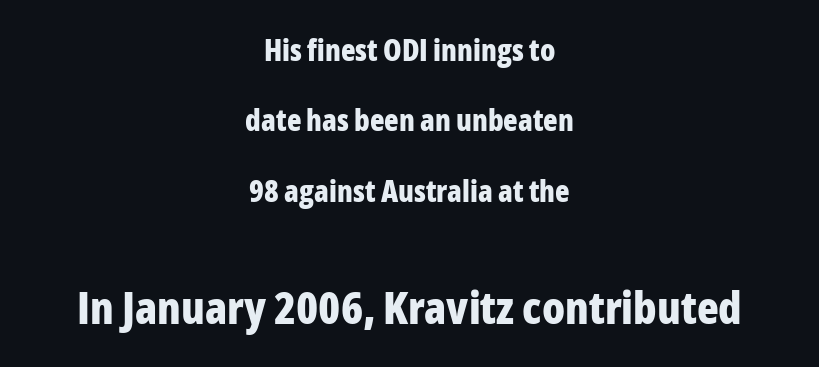
Every stem runs plumb, perpendicular to the baseline. If you folded the block vertically in half, each line would mirror itself in length. Note the varied advance widths — an 'i' is clearly narrower than an 'm'. Vertical spacing — loose. Just letters on the line, the space beneath them empty. Bigger letters appear in the bottom chunk; the top chunk is reduced.
